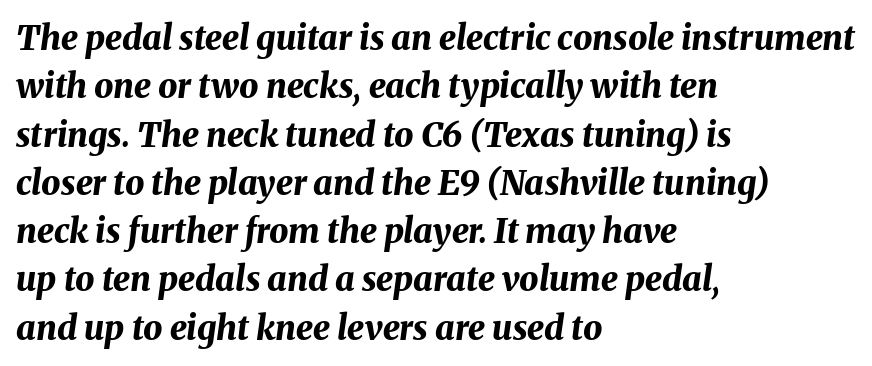
Q: Is the text bold? A: Yes.
Q: Is the text italic (slanted)? A: Yes, it leans right by about 8 degrees.
Q: Is the text underlined? A: No.
Q: How is the paragraph aligned? A: Left-aligned.
Q: Is the spacing between letters normal or unusually wide? A: Normal.
Q: Is the spacing between lines tight, normal or loose? A: Normal.
Q: Width (condensed, normal, or wide)? A: Normal.
Q: Stroke contrast? A: Medium.
Q: x-height? A: Medium.
Q: Monospaced? A: No.
